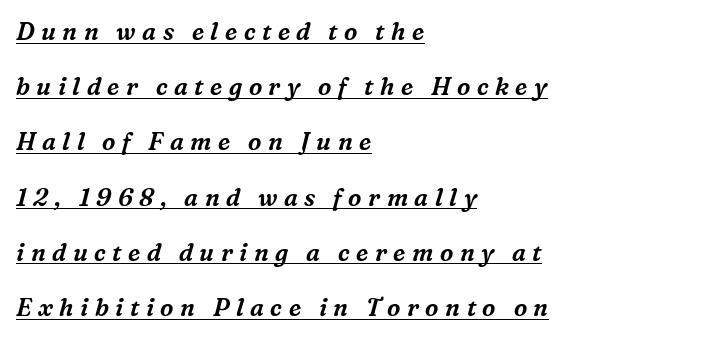
The passage shown stacks its lines with a broad gap. A rule runs beneath these lines of type. The horizontal fit of the characters is loose and conspicuously gappy. Casual observation: everything's shoved over to the left. Posture: slanted.
